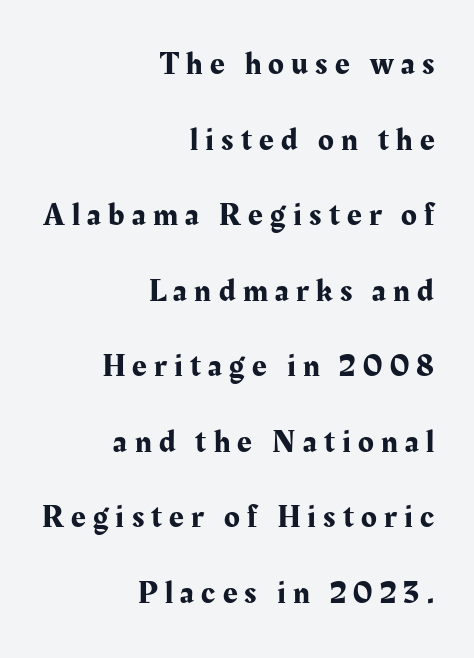
{"serif": "yes", "italic": "no", "width": "normal", "stroke_contrast": "medium", "x_height": "medium", "monospaced": "no", "underline": "no", "align": "right", "line_spacing": "loose", "line_spacing_ratio": 2.36, "letter_spacing": "wide", "letter_spacing_em": 0.23, "glyph_px": 32}
